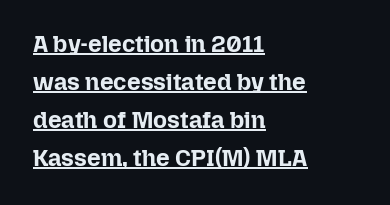
The gaps between neighbouring characters are ordinary and unremarkable. Rendered with straight, roman letterforms. The rag falls on the right side of this text block. Strokes here are thick enough to call this a true bold. Every word sits above its own underline. A typesetter would call this leading conventional body-copy spacing.
